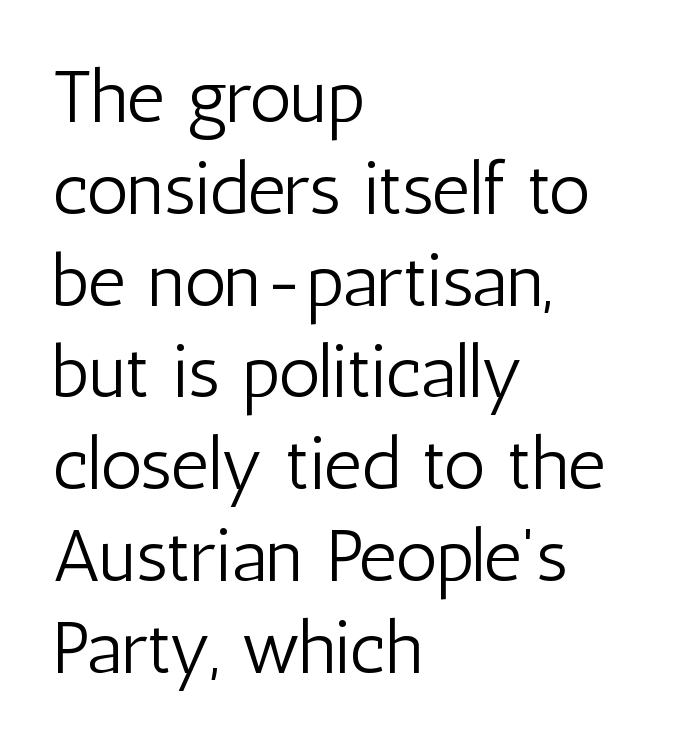
The image shows 74 px light, condensed sans-serif type, upright; set left-aligned, line spacing 1.24x, normal letter spacing, not underlined; low stroke contrast and a medium x-height.
